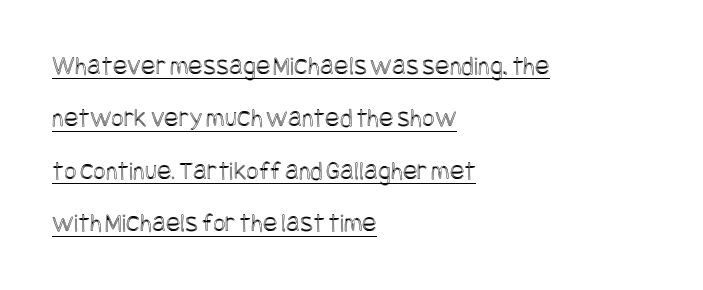
Q: Is the text italic (slanted)? A: No, it is upright.
Q: Is the text underlined? A: Yes.
Q: How is the paragraph aligned? A: Left-aligned.
Q: Is the spacing between letters normal or unusually wide? A: Normal.
Q: Is the spacing between lines tight, normal or loose? A: Loose.
